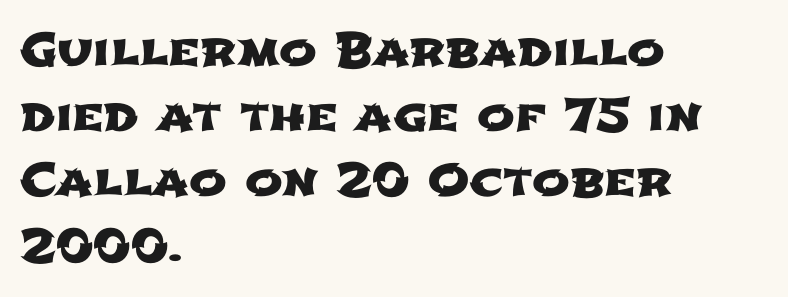
This rendering uses left alignment, leaving the right contour irregular. You could call the tracking neutral — neither tight nor loose. Grotesque or geometric, the face here clearly has no serifs. Unmarked baselines from the first word to the last.
